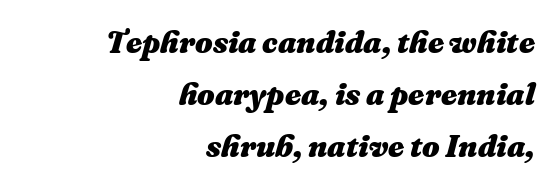
The image shows 31 px heavy type, italic (leaning right); set right-aligned, normal line spacing (1.67x), normal letter spacing, not underlined; medium stroke contrast and a medium x-height.
